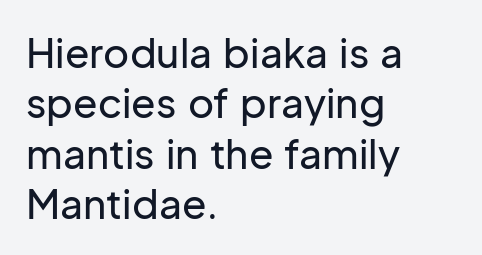
Q: Is the text italic (slanted)? A: No, it is upright.
Q: Is the typeface a serif or a sans-serif typeface? A: Sans-serif.
Q: Is the text underlined? A: No.
Q: How is the paragraph aligned? A: Left-aligned.
Q: Is the spacing between letters normal or unusually wide? A: Normal.
Q: Is the spacing between lines tight, normal or loose? A: Normal.
Q: Width (condensed, normal, or wide)? A: Normal.
Q: Stroke contrast? A: Low.
Q: x-height? A: Medium.
Q: Monospaced? A: No.
